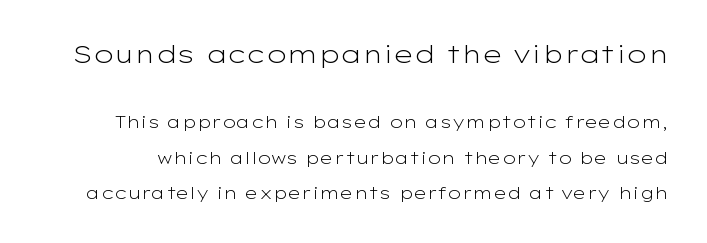
The image shows 25 px text type, upright; set loose line spacing (2.11x), normal letter spacing, not underlined; the first (top) block is 1.47x larger.
